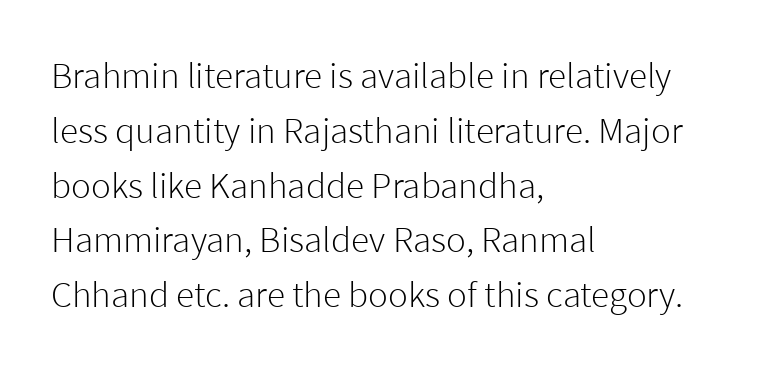
Q: Is the text bold? A: No.
Q: Is the text italic (slanted)? A: No, it is upright.
Q: Is the typeface a serif or a sans-serif typeface? A: Sans-serif.
Q: Is the text underlined? A: No.
Q: How is the paragraph aligned? A: Left-aligned.
Q: Is the spacing between letters normal or unusually wide? A: Normal.
Q: Is the spacing between lines tight, normal or loose? A: Normal.
Q: Width (condensed, normal, or wide)? A: Normal.
Q: Stroke contrast? A: Low.
Q: x-height? A: Medium.
Q: Monospaced? A: No.
